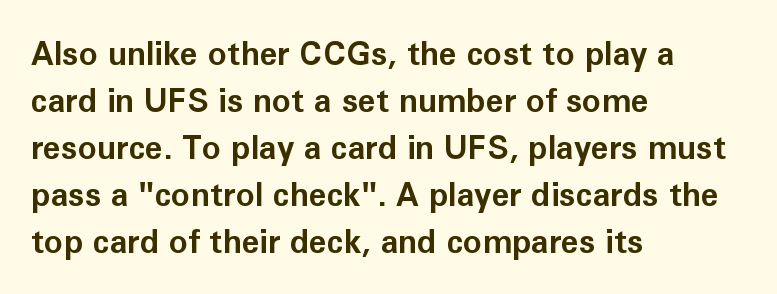
Pretty heavy lettering here — definitely bold. A typesetter would mark this as roman, not italic. Classification — sans serif. Varying glyph widths throughout — classic text-font behaviour.
